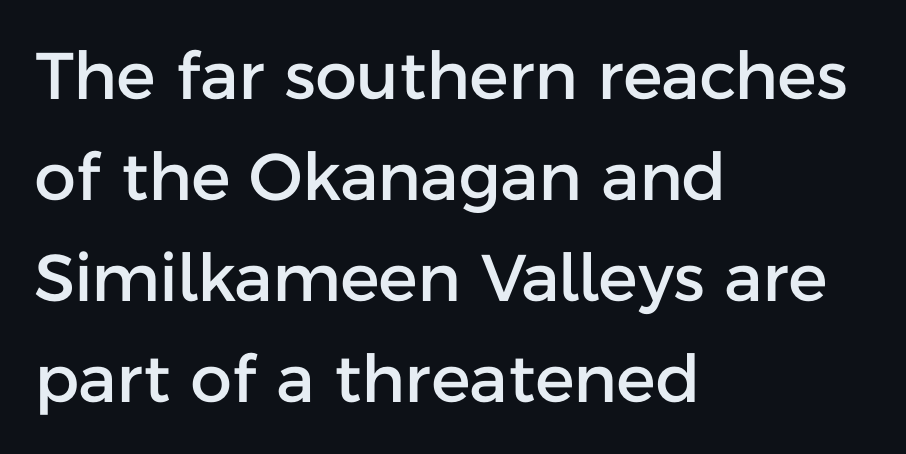
Note the varied advance widths — an 'i' is clearly narrower than an 'm'. Rows of type keep a routine distance in the vertical direction. The paragraph shown leans on its left margin. Beneath every word, the page is bare. Designer's note — italics off, roman on.
